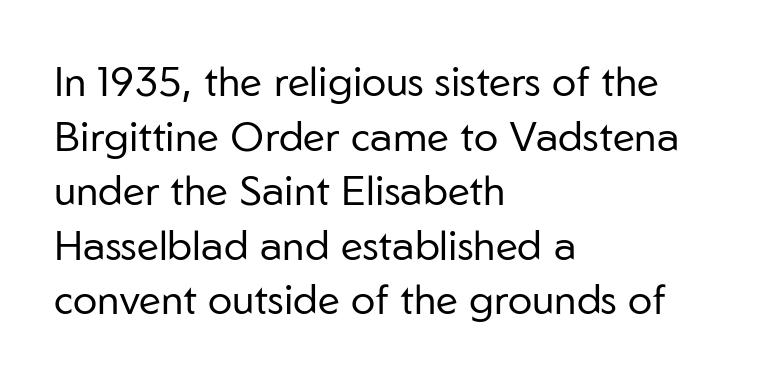
Q: Is the text bold? A: No.
Q: Is the text italic (slanted)? A: No, it is upright.
Q: Is the typeface a serif or a sans-serif typeface? A: Sans-serif.
Q: Is the text underlined? A: No.
Q: How is the paragraph aligned? A: Left-aligned.
Q: Is the spacing between letters normal or unusually wide? A: Normal.
Q: Is the spacing between lines tight, normal or loose? A: Normal.
Q: Width (condensed, normal, or wide)? A: Normal.
Q: Stroke contrast? A: Low.
Q: x-height? A: Medium.
Q: Monospaced? A: No.
